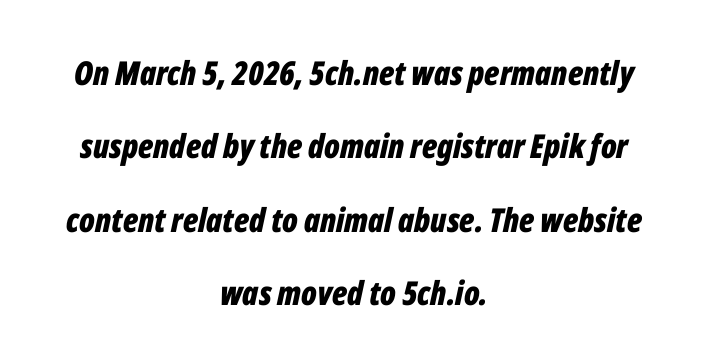
Q: Is the text bold? A: Yes.
Q: Is the text italic (slanted)? A: Yes, it leans right by about 12 degrees.
Q: Is the text underlined? A: No.
Q: How is the paragraph aligned? A: Centered.
Q: Is the spacing between letters normal or unusually wide? A: Normal.
Q: Is the spacing between lines tight, normal or loose? A: Loose.
Q: Width (condensed, normal, or wide)? A: Condensed.
Q: Stroke contrast? A: Low.
Q: x-height? A: Medium.
Q: Monospaced? A: No.
